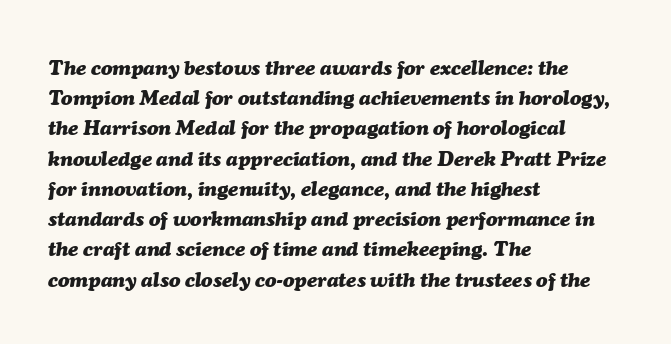
These lines are set flush left with a ragged right edge. The gap between lines stays unmarked. Slanted lettering throughout. Look at the stroke-to-counter ratio: heavy, a bold.
